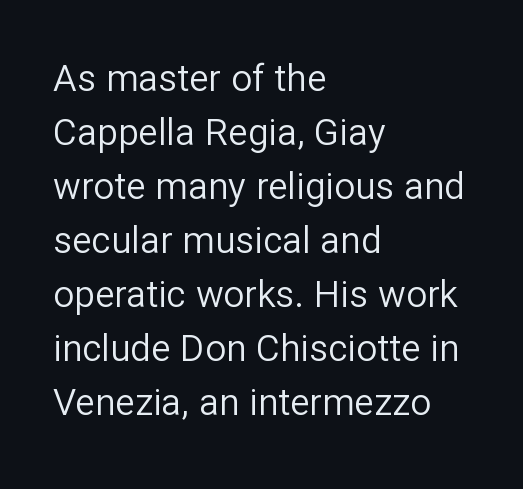
Q: Is the text bold? A: No.
Q: Is the text italic (slanted)? A: No, it is upright.
Q: Is the typeface a serif or a sans-serif typeface? A: Sans-serif.
Q: Is the text underlined? A: No.
Q: How is the paragraph aligned? A: Left-aligned.
Q: Is the spacing between letters normal or unusually wide? A: Normal.
Q: Is the spacing between lines tight, normal or loose? A: Normal.
Q: Width (condensed, normal, or wide)? A: Normal.
Q: Stroke contrast? A: Low.
Q: x-height? A: Medium.
Q: Monospaced? A: No.
